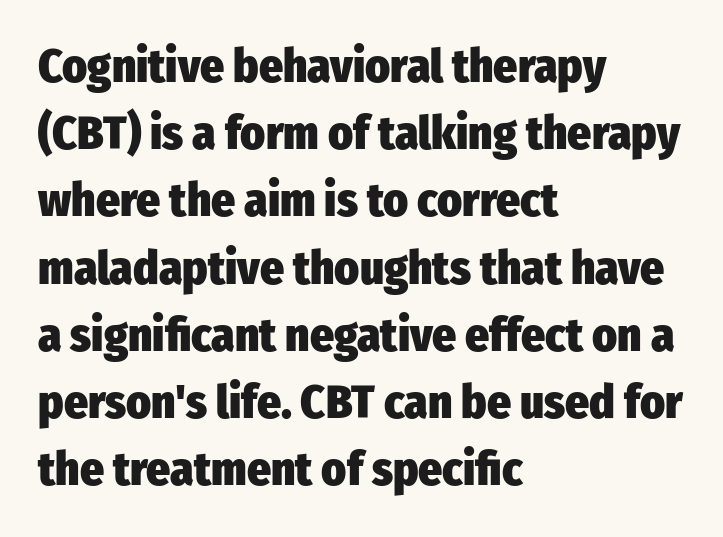
Q: Is the text bold? A: Yes.
Q: Is the text italic (slanted)? A: No, it is upright.
Q: Is the typeface a serif or a sans-serif typeface? A: Sans-serif.
Q: Is the text underlined? A: No.
Q: How is the paragraph aligned? A: Left-aligned.
Q: Is the spacing between letters normal or unusually wide? A: Normal.
Q: Is the spacing between lines tight, normal or loose? A: Normal.
Q: Width (condensed, normal, or wide)? A: Condensed.
Q: Stroke contrast? A: Low.
Q: x-height? A: Medium.
Q: Monospaced? A: No.
